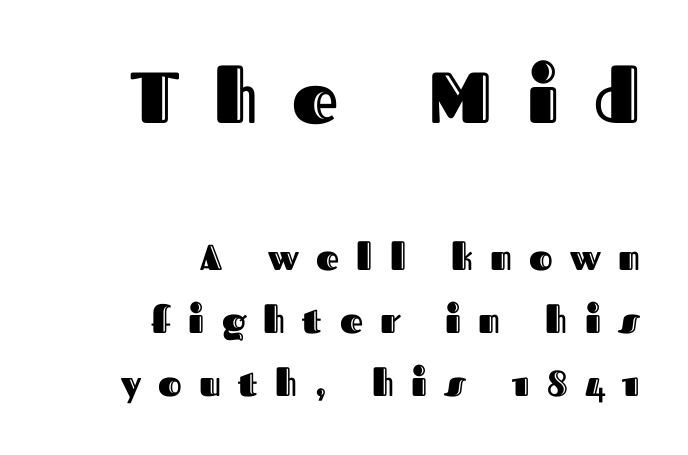
{"italic": "no", "width": "normal", "x_height": "medium", "monospaced": "no", "underline": "no", "align": "right", "line_spacing_ratio": 1.75, "letter_spacing": "wide", "letter_spacing_em": 0.48, "larger_block": "first", "size_ratio": 2.0, "glyph_px": 72}
